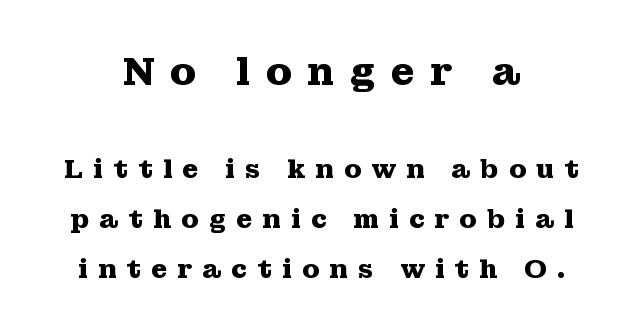
{"serif": "yes", "italic": "no", "bold": "yes", "weight": "heavy", "width": "wide", "stroke_contrast": "medium", "x_height": "medium", "monospaced": "no", "underline": "no", "align": "center", "line_spacing": "loose", "line_spacing_ratio": 1.92, "letter_spacing": "wide", "letter_spacing_em": 0.38, "larger_block": "first", "size_ratio": 1.5, "glyph_px": 39}
